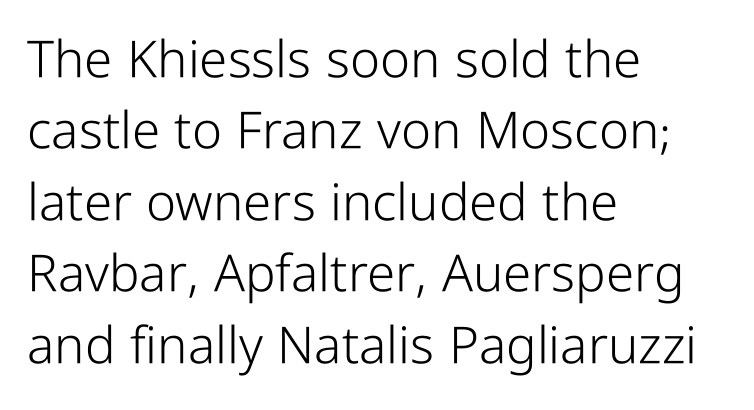
{"serif": "no", "italic": "no", "bold": "no", "weight": "light", "width": "condensed", "stroke_contrast": "low", "x_height": "medium", "monospaced": "no", "underline": "no", "align": "left", "line_spacing": "normal", "line_spacing_ratio": 1.4, "letter_spacing": "normal", "letter_spacing_em": 0.0, "glyph_px": 51}
